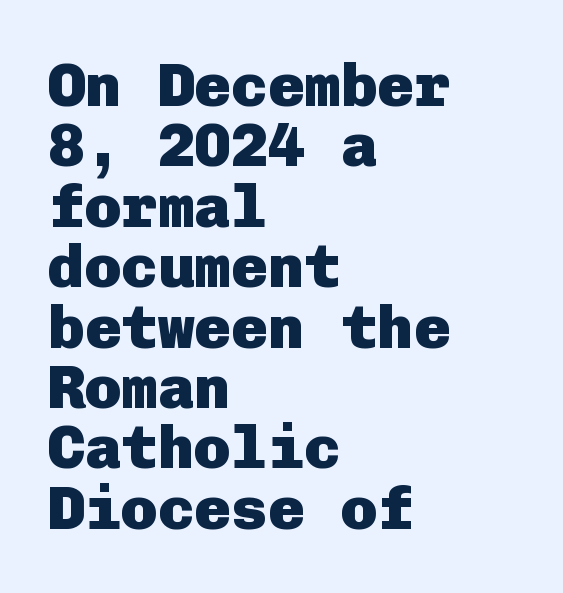
Q: Is the text bold? A: Yes.
Q: Is the text italic (slanted)? A: No, it is upright.
Q: Is the typeface a serif or a sans-serif typeface? A: Sans-serif.
Q: Is the text underlined? A: No.
Q: How is the paragraph aligned? A: Left-aligned.
Q: Is the spacing between letters normal or unusually wide? A: Normal.
Q: Is the spacing between lines tight, normal or loose? A: Tight.
Q: Width (condensed, normal, or wide)? A: Normal.
Q: Stroke contrast? A: Low.
Q: x-height? A: Medium.
